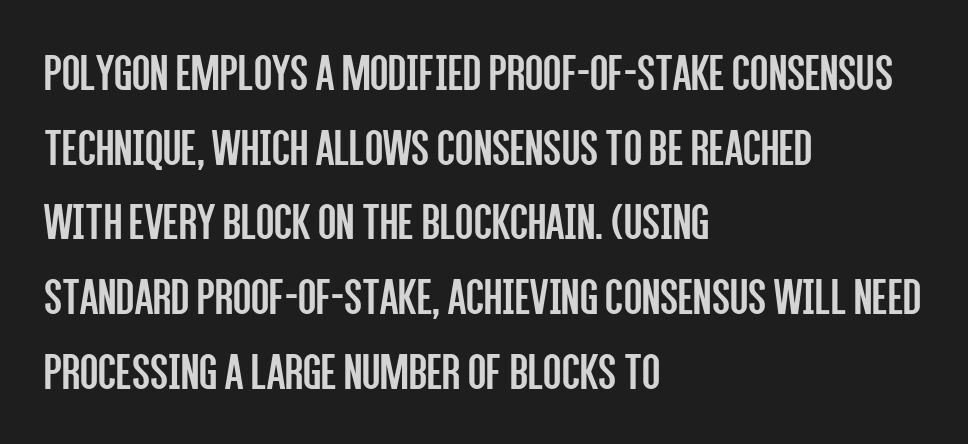
Is this a sans? Yes — the strokes have no serifs. Is the stroke heavy? The answer is a plain regular-or-lighter. A typesetter would call this proportional, since set widths differ per character. Normally led — the rows are evenly, conventionally spaced. The type is set solid horizontally, with unmodified tracking. Bare-footed words on every line.
